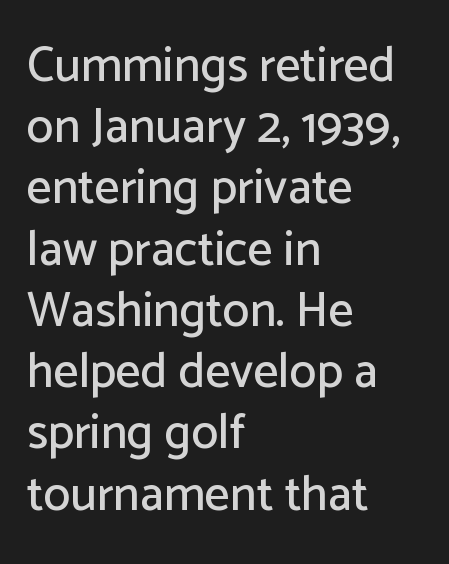
Q: Is the text italic (slanted)? A: No, it is upright.
Q: Is the typeface a serif or a sans-serif typeface? A: Sans-serif.
Q: Is the text underlined? A: No.
Q: How is the paragraph aligned? A: Left-aligned.
Q: Is the spacing between letters normal or unusually wide? A: Normal.
Q: Is the spacing between lines tight, normal or loose? A: Normal.
Q: Width (condensed, normal, or wide)? A: Normal.
Q: Stroke contrast? A: Low.
Q: x-height? A: Medium.
Q: Monospaced? A: No.
